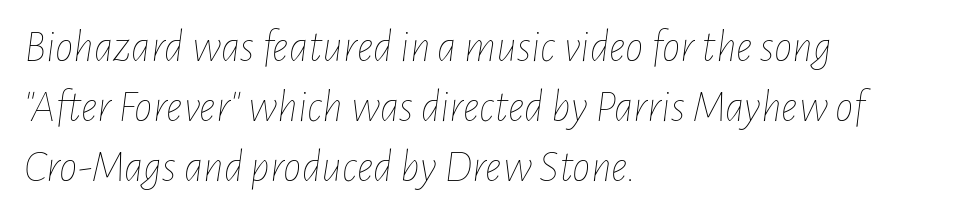
Q: Is the text bold? A: No.
Q: Is the text italic (slanted)? A: Yes, it leans right by about 7 degrees.
Q: Is the text underlined? A: No.
Q: How is the paragraph aligned? A: Left-aligned.
Q: Is the spacing between letters normal or unusually wide? A: Normal.
Q: Is the spacing between lines tight, normal or loose? A: Normal.
Q: Width (condensed, normal, or wide)? A: Condensed.
Q: Stroke contrast? A: Low.
Q: x-height? A: Medium.
Q: Monospaced? A: No.
